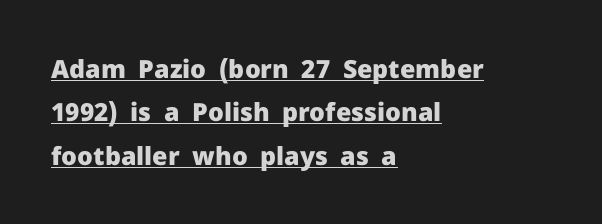
{"italic": "no", "bold": "yes", "underline": "yes", "align": "left", "line_spacing_ratio": 1.74, "letter_spacing": "normal", "letter_spacing_em": 0.0, "glyph_px": 25}
